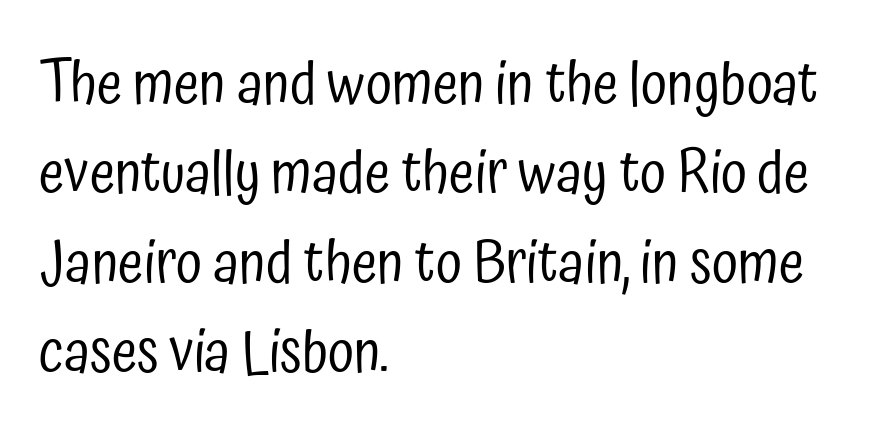
Short note: letters normally spaced. Spacing verdict: proportional, widths tailored to each character. Short and long lines alike share a common starting point at left. The cut favours lightness, reaching ordinary text weight at its darkest. In terms of leading, this rendering sits right in the middle. Designer's note — italics off, roman on.
